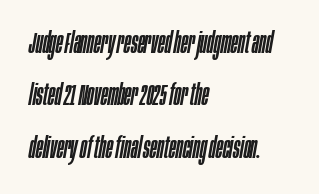
The image shows 29 px condensed type, italic (leaning right); set left-aligned, line spacing 1.81x, normal letter spacing, not underlined; low stroke contrast and a large x-height.
